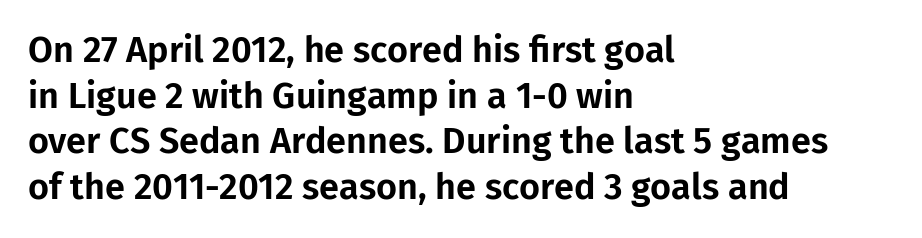
In CSS terms this would be text-align: left. Serif or sans? Sans — the stroke terminals are bare. Here the glyphs are tracked normally, forming tight word shapes. Beneath every word, the page is bare.
